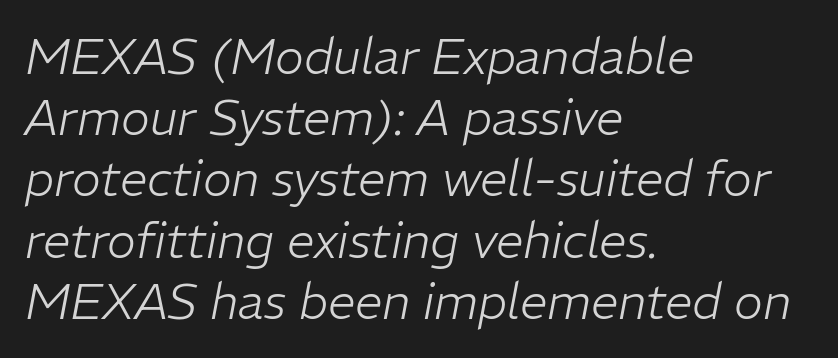
The image shows 49 px light type, italic (leaning right); set left-aligned, normal line spacing (1.25x), normal letter spacing, not underlined; low stroke contrast and a medium x-height.
